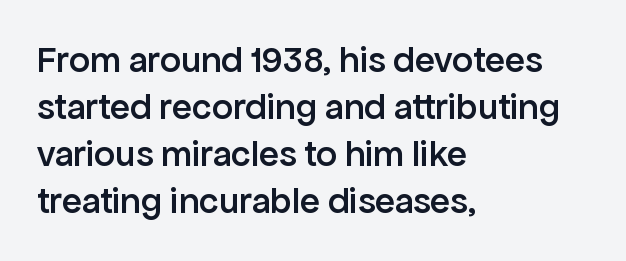
Check where the strokes stop: nothing finishes them off — pure sans. This sample is left-justified, so line endings fall wherever the words run out. Letters rest on an invisible, unmarked baseline. Upright lettering throughout.
